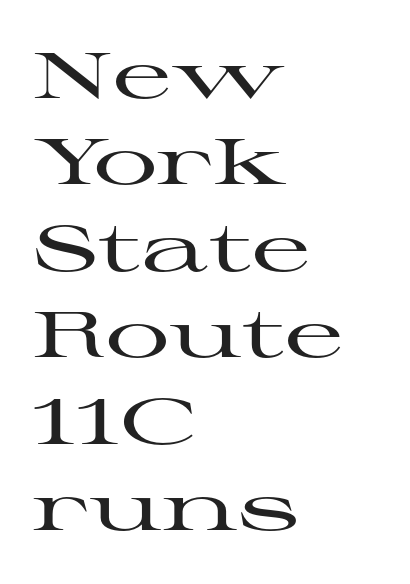
Rows of type keep a routine distance in the vertical direction. Do the characters align in a grid? No, the font is proportional. Posture: vertical. The zone under the glyphs is completely vacant. The typesetter chose a ragged-right arrangement here. The passage shown is typeset with a serif family.
